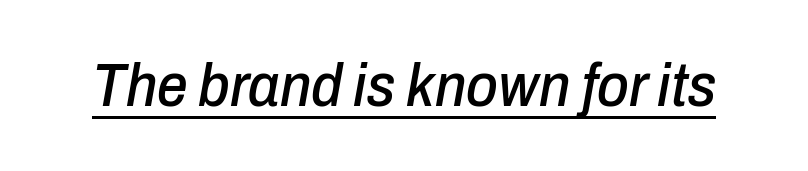
Q: Is the text italic (slanted)? A: Yes, it leans right by about 10 degrees.
Q: Is the text underlined? A: Yes.
Q: Is the spacing between letters normal or unusually wide? A: Normal.
Q: Width (condensed, normal, or wide)? A: Condensed.
Q: Stroke contrast? A: Low.
Q: x-height? A: Medium.
Q: Monospaced? A: No.
